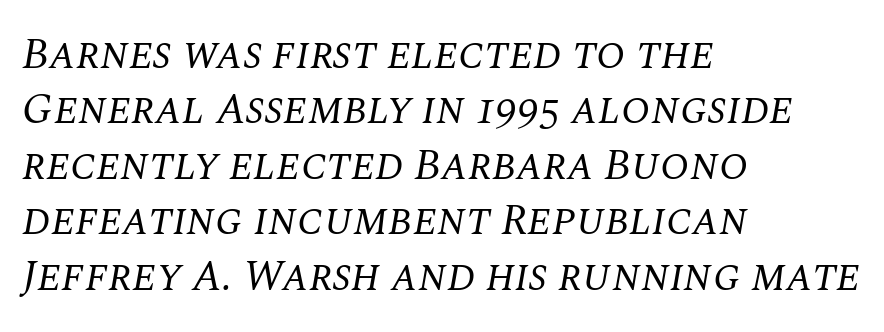
{"serif": "yes", "italic": "yes", "lean": "right", "slant_degrees": 10, "bold": "no", "weight": "regular", "width": "normal", "stroke_contrast": "medium", "x_height": "large", "monospaced": "no", "underline": "no", "align": "left", "line_spacing": "normal", "line_spacing_ratio": 1.29, "letter_spacing": "normal", "letter_spacing_em": 0.0, "glyph_px": 43}
